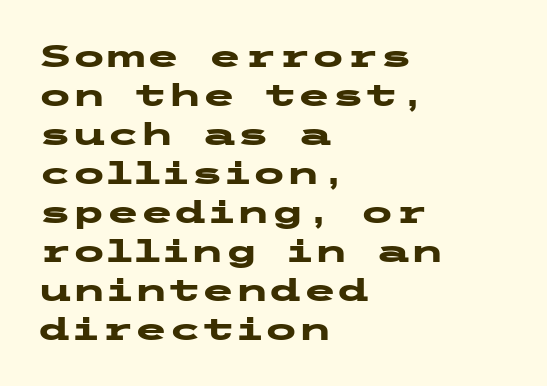
The image shows 31 px heavy, wide sans-serif type, upright; set left-aligned, normal line spacing (1.26x), normal letter spacing, not underlined; low stroke contrast and a medium x-height.
